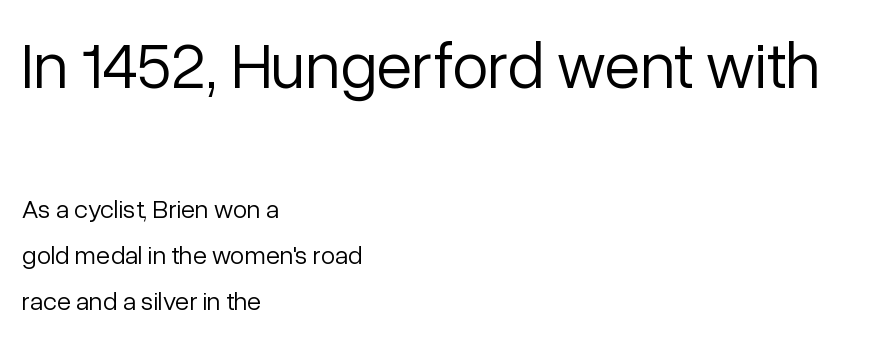
{"serif": "no", "italic": "no", "bold": "no", "weight": "light", "width": "normal", "stroke_contrast": "low", "x_height": "medium", "monospaced": "no", "underline": "no", "align": "left", "line_spacing_ratio": 1.77, "letter_spacing": "normal", "letter_spacing_em": 0.0, "larger_block": "first", "size_ratio": 2.54, "glyph_px": 66}
